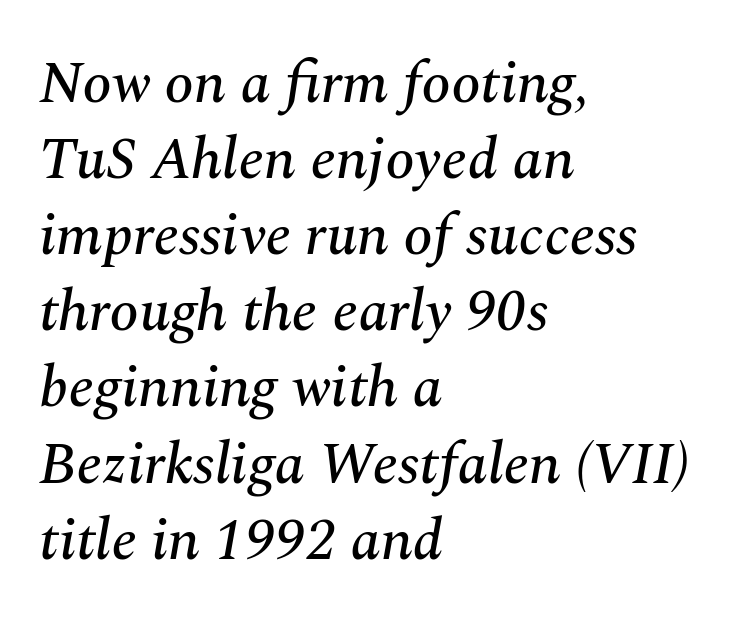
You can tell it's italic because the verticals aren't actually vertical. If you drew a ruler down the left edge, every line would touch it. Note: serifs present on the glyphs. Here the designer chose a conventional face with non-uniform glyph widths. The tracking reads as untouched default to a designer's eye.
